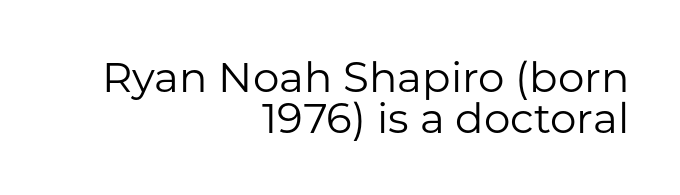
Check where the strokes stop: nothing finishes them off — pure sans. Does the copy run flush right? Yes — the right margin is perfectly even. The passage shown is typed in a proportional face where columns would drift. How would I describe the line gaps? Narrow and economical. This rendering leaves character spacing at its baseline value. Bare-footed words on every line.
